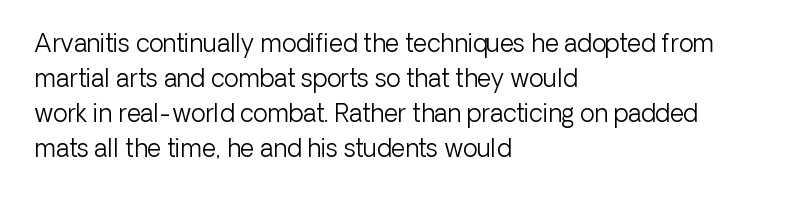
The image shows 24 px text type, upright; set left-aligned, normal line spacing (1.46x), normal letter spacing, not underlined.
